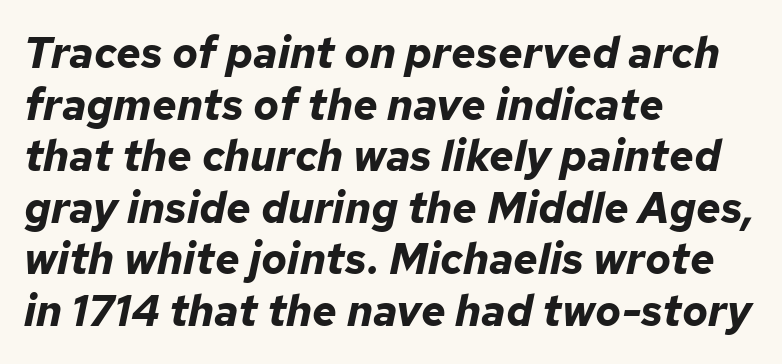
{"italic": "yes", "lean": "right", "slant_degrees": 12, "bold": "yes", "weight": "bold", "width": "normal", "stroke_contrast": "low", "x_height": "medium", "monospaced": "no", "underline": "no", "align": "left", "line_spacing_ratio": 1.2, "letter_spacing": "normal", "letter_spacing_em": 0.0, "glyph_px": 43}
